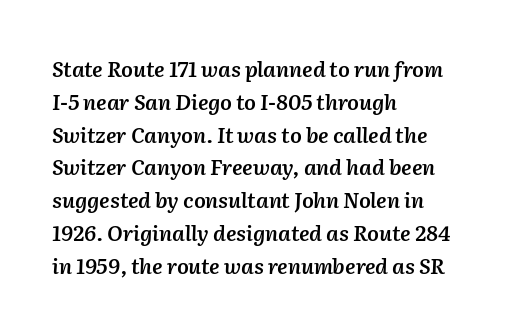
Q: Is the text bold? A: Semi-bold.
Q: Is the text italic (slanted)? A: Yes, it leans right by about 2 degrees.
Q: Is the text underlined? A: No.
Q: How is the paragraph aligned? A: Left-aligned.
Q: Is the spacing between letters normal or unusually wide? A: Normal.
Q: Is the spacing between lines tight, normal or loose? A: Normal.
